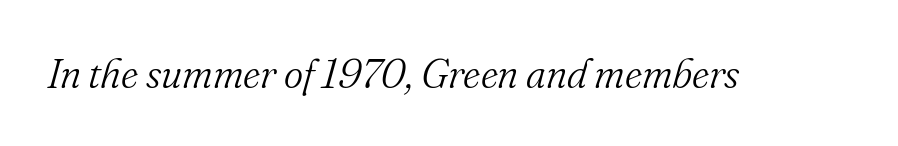
Just letters on the line, the space beneath them empty. Varying glyph widths throughout — classic text-font behaviour. Weight: in the light-to-regular range. Short note: letters normally spaced. The text carries the slant typical of an italic or oblique font. Are there feet on the stems? There are — it's a serif.
